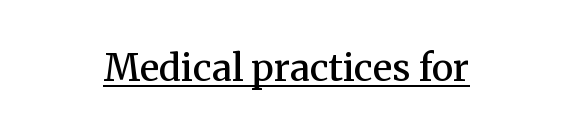
Q: Is the text bold? A: Semi-bold.
Q: Is the text italic (slanted)? A: No, it is upright.
Q: Is the typeface a serif or a sans-serif typeface? A: Serif.
Q: Is the text underlined? A: Yes.
Q: Is the spacing between letters normal or unusually wide? A: Normal.
Q: Width (condensed, normal, or wide)? A: Normal.
Q: Stroke contrast? A: Medium.
Q: x-height? A: Medium.
Q: Monospaced? A: No.
